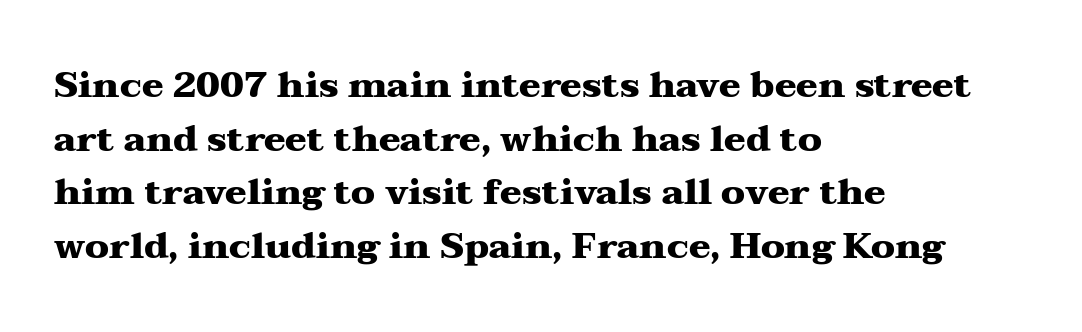
{"serif": "yes", "italic": "no", "bold": "yes", "weight": "heavy", "width": "wide", "stroke_contrast": "medium", "x_height": "medium", "monospaced": "no", "underline": "no", "align": "left", "line_spacing": "normal", "line_spacing_ratio": 1.49, "letter_spacing": "normal", "letter_spacing_em": 0.0, "glyph_px": 36}
